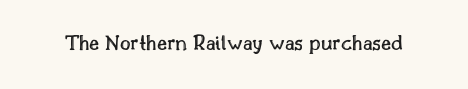
Q: Is the text italic (slanted)? A: No, it is upright.
Q: Is the text underlined? A: No.
Q: Is the spacing between letters normal or unusually wide? A: Normal.
